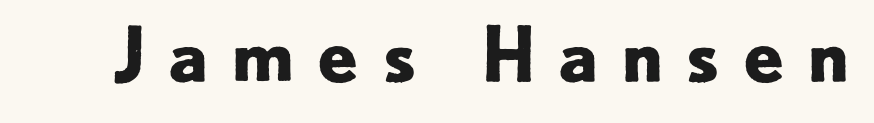
{"serif": "no", "italic": "no", "bold": "yes", "weight": "bold", "width": "normal", "stroke_contrast": "low", "x_height": "small", "monospaced": "no", "underline": "no", "letter_spacing": "wide", "letter_spacing_em": 0.29, "glyph_px": 74}
